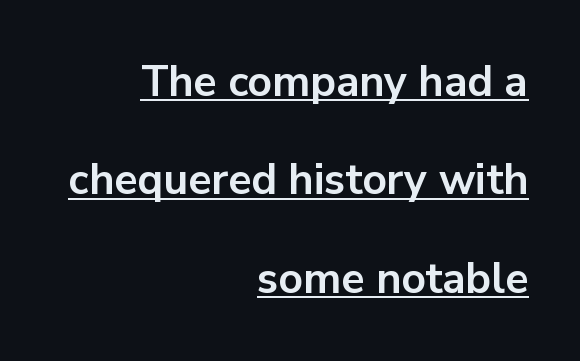
This sample is right-justified, so line beginnings fall wherever the words allow. Grotesque or geometric, the face here clearly has no serifs. Weight check: bold — yes, fully. Varying glyph widths throughout — classic text-font behaviour. Posture: upright roman. Descenders here cross a horizontal rule under the line.
